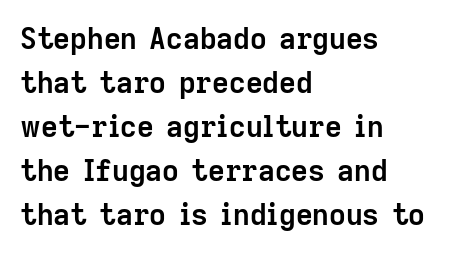
Does the weight exceed regular? Yes, all the way to bold. Serifs: no, the terminals of the letterforms are clean. Each new line begins a customary step beneath the previous one. Look at the tracking — it's just the regular setting, nothing added. The axis of the letterforms is exactly vertical.
